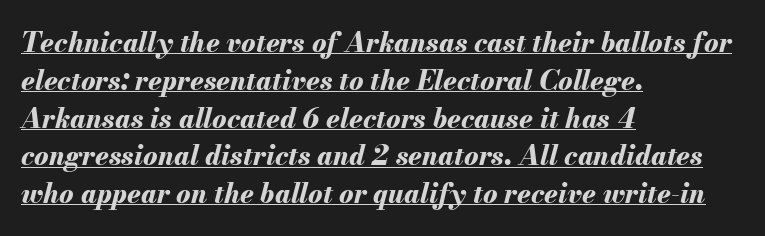
Q: Is the text bold? A: Yes.
Q: Is the text italic (slanted)? A: Yes, it leans right by about 13 degrees.
Q: Is the text underlined? A: Yes.
Q: How is the paragraph aligned? A: Left-aligned.
Q: Is the spacing between letters normal or unusually wide? A: Normal.
Q: Is the spacing between lines tight, normal or loose? A: Normal.
